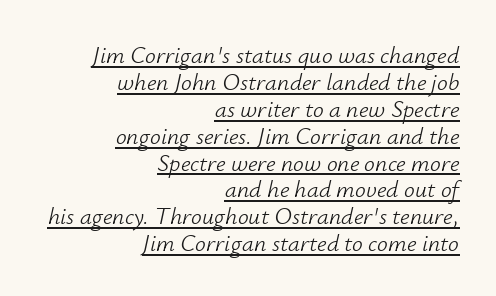
{"italic": "yes", "lean": "right", "slant_degrees": 12, "bold": "no", "underline": "yes", "align": "right", "line_spacing": "tight", "line_spacing_ratio": 1.12, "letter_spacing": "normal", "letter_spacing_em": 0.0, "glyph_px": 24}
